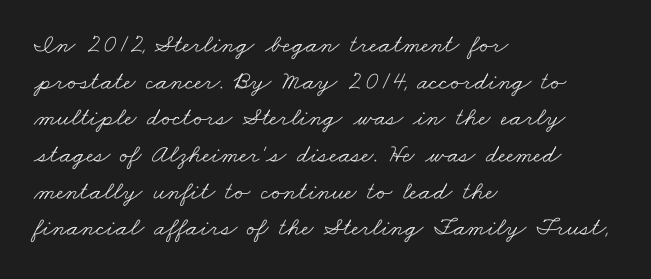
Q: Is the text bold? A: No.
Q: Is the text underlined? A: No.
Q: How is the paragraph aligned? A: Left-aligned.
Q: Is the spacing between letters normal or unusually wide? A: Normal.
Q: Is the spacing between lines tight, normal or loose? A: Normal.
